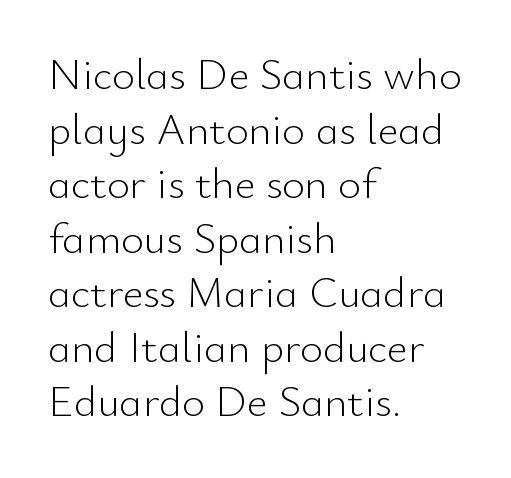
The letters carry no serifs — their stems end cleanly without finishing strokes. Between one letter and the next there's only the usual sliver of space. Upright lettering throughout. Every row of glyphs begins at an identical x-position on the left. No word sits above an underline. The font is comparable to plain body text, perhaps lighter.
